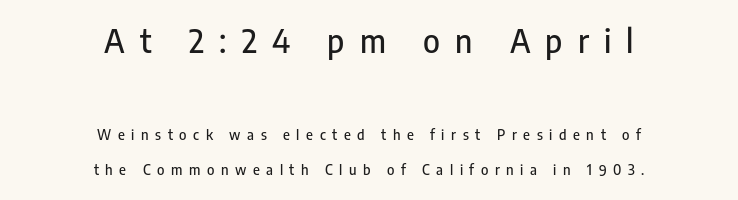
{"serif": "no", "italic": "no", "width": "condensed", "stroke_contrast": "low", "x_height": "medium", "monospaced": "no", "underline": "no", "align": "center", "line_spacing": "loose", "line_spacing_ratio": 2.49, "letter_spacing": "wide", "letter_spacing_em": 0.47, "larger_block": "first", "size_ratio": 2.29, "glyph_px": 32}
